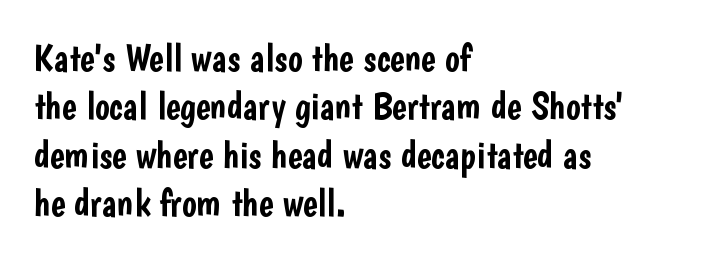
{"serif": "no", "italic": "no", "width": "condensed", "stroke_contrast": "low", "x_height": "medium", "monospaced": "no", "underline": "no", "align": "left", "line_spacing_ratio": 1.24, "letter_spacing": "normal", "letter_spacing_em": 0.0, "glyph_px": 39}
